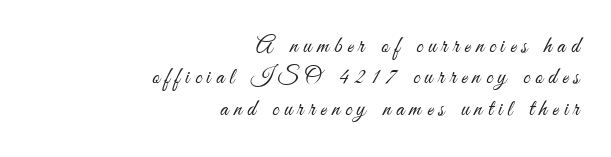
{"bold": "no", "underline": "no", "align": "right", "line_spacing": "normal", "line_spacing_ratio": 1.36, "letter_spacing": "wide", "letter_spacing_em": 0.24, "glyph_px": 23}
